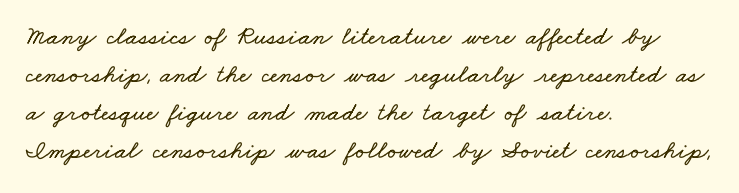
{"underline": "no", "align": "left", "line_spacing": "normal", "line_spacing_ratio": 1.46, "letter_spacing": "normal", "letter_spacing_em": 0.0, "glyph_px": 26}
